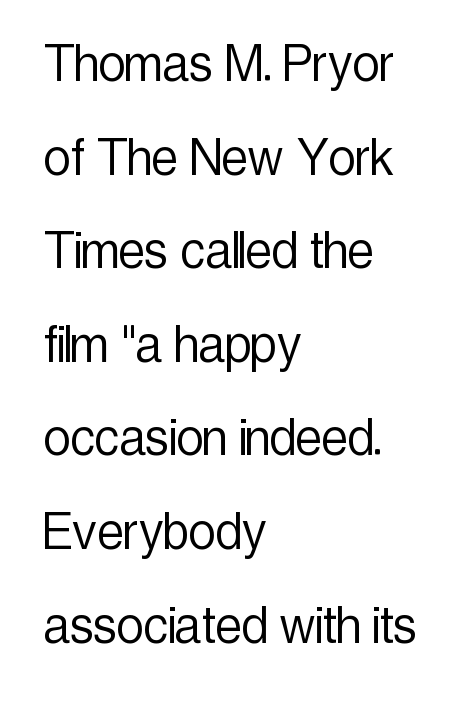
Q: Is the text bold? A: No.
Q: Is the text italic (slanted)? A: No, it is upright.
Q: Is the typeface a serif or a sans-serif typeface? A: Sans-serif.
Q: Is the text underlined? A: No.
Q: How is the paragraph aligned? A: Left-aligned.
Q: Is the spacing between letters normal or unusually wide? A: Normal.
Q: Is the spacing between lines tight, normal or loose? A: Normal.
Q: Width (condensed, normal, or wide)? A: Condensed.
Q: x-height? A: Medium.
Q: Monospaced? A: No.
